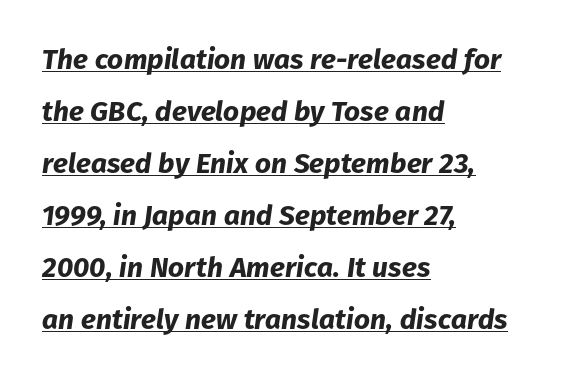
Each letter keeps its own natural width here, so spacing adapts to shape. Descenders here cross a horizontal rule under the line. The letterforms sit shoulder to shoulder at normal distance. The setting favours the left margin, as ordinary paragraphs usually do. Heavy, bold letterforms.
